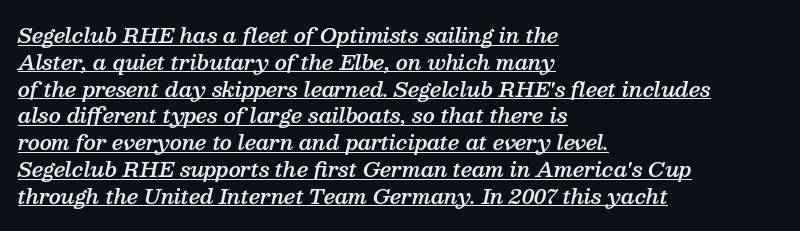
The image shows 20 px text type, italic (leaning right); set left-aligned, normal line spacing (1.34x), normal letter spacing, underlined.
